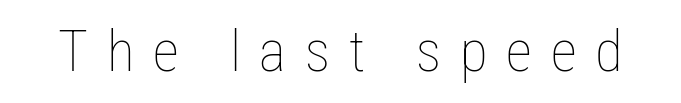
Italic? Not at all — the glyphs are vertical. Tracking here is generous; glyphs stand well apart from one another. Ink coverage per letter is moderate at most. Anything drawn beneath the words? Only blank space. You could not count columns in this text — the font is proportionally spaced.
